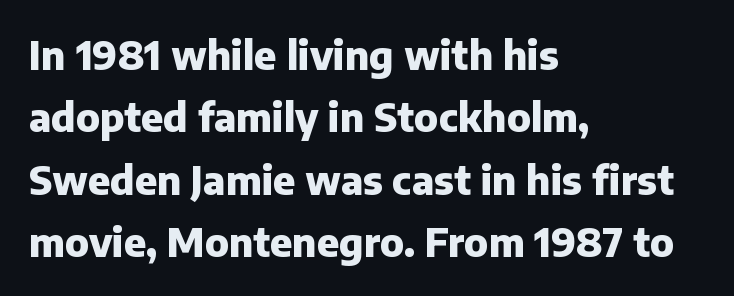
{"serif": "no", "italic": "no", "bold": "yes", "weight": "heavy", "width": "normal", "stroke_contrast": "low", "x_height": "medium", "monospaced": "no", "underline": "no", "align": "left", "line_spacing": "normal", "line_spacing_ratio": 1.6, "letter_spacing": "normal", "letter_spacing_em": 0.0, "glyph_px": 39}
